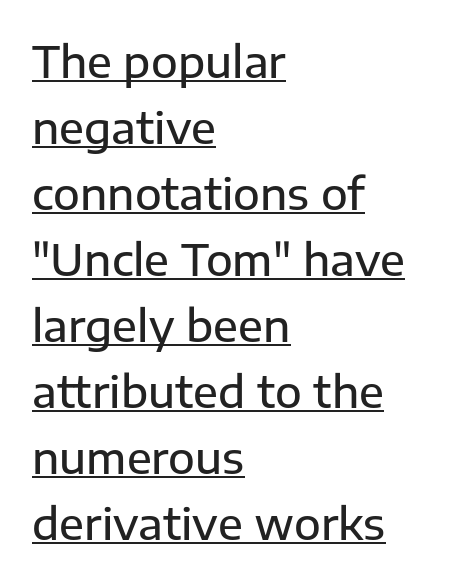
Q: Is the text italic (slanted)? A: No, it is upright.
Q: Is the typeface a serif or a sans-serif typeface? A: Sans-serif.
Q: Is the text underlined? A: Yes.
Q: How is the paragraph aligned? A: Left-aligned.
Q: Is the spacing between letters normal or unusually wide? A: Normal.
Q: Is the spacing between lines tight, normal or loose? A: Normal.
Q: Width (condensed, normal, or wide)? A: Normal.
Q: Stroke contrast? A: Low.
Q: x-height? A: Medium.
Q: Monospaced? A: No.
